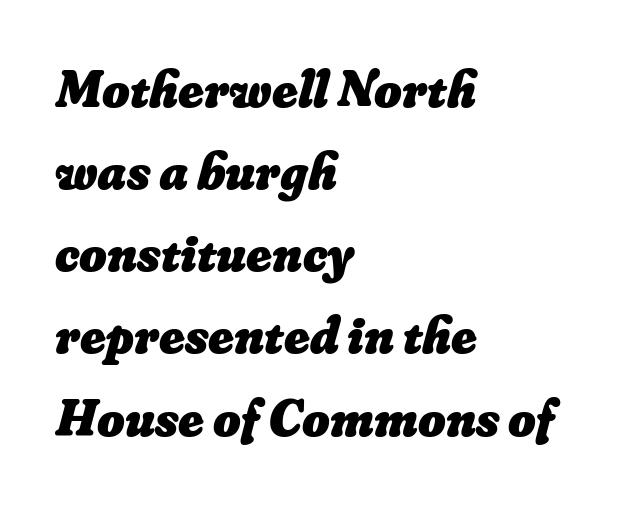
Horizontal alignment here is leftward, the default for most running prose. Check under the words: just untouched page. The line texture is even and compact thanks to regular tracking. Leading matches the norm, producing a regular column. Typesetter's note: full bold, strokes at maximum text heaviness.
